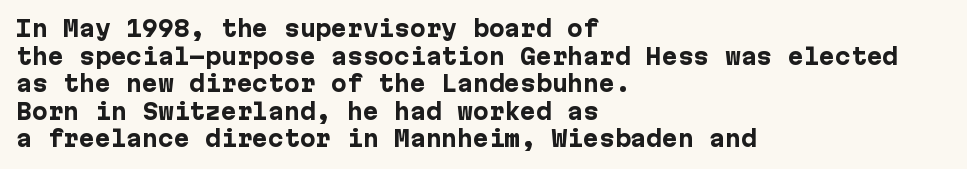
The image shows 21 px bold type, upright; set left-aligned, normal line spacing (1.31x), normal letter spacing, not underlined.
